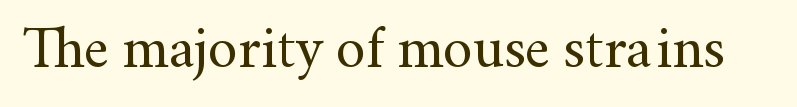
Q: Is the text bold? A: No.
Q: Is the text italic (slanted)? A: No, it is upright.
Q: Is the typeface a serif or a sans-serif typeface? A: Serif.
Q: Is the text underlined? A: No.
Q: Is the spacing between letters normal or unusually wide? A: Normal.
Q: Width (condensed, normal, or wide)? A: Normal.
Q: Stroke contrast? A: Medium.
Q: x-height? A: Small.
Q: Monospaced? A: No.
